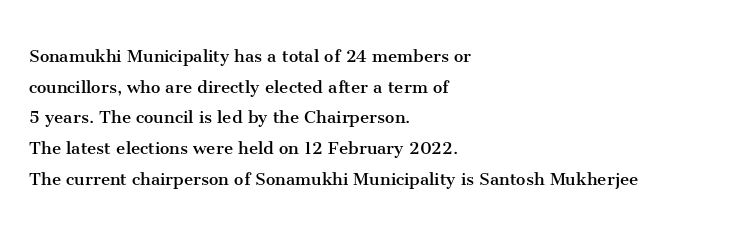
Q: Is the text bold? A: No.
Q: Is the text italic (slanted)? A: No, it is upright.
Q: Is the text underlined? A: No.
Q: How is the paragraph aligned? A: Left-aligned.
Q: Is the spacing between letters normal or unusually wide? A: Normal.
Q: Is the spacing between lines tight, normal or loose? A: Normal.
